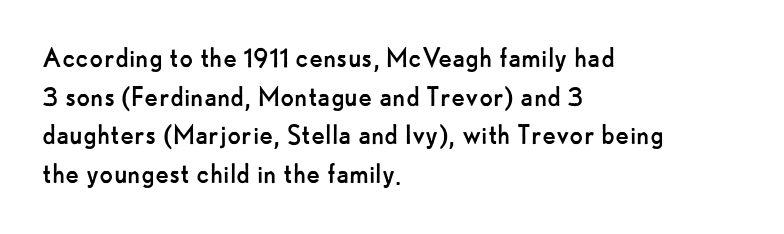
This sample uses an upright cut, with every glyph sitting square on the baseline. The lines in this sample share a left origin and differ only in where they stop. Vertical stems look standard width or narrower in stroke. These lines keep a tight, regular rhythm from letter to letter.
